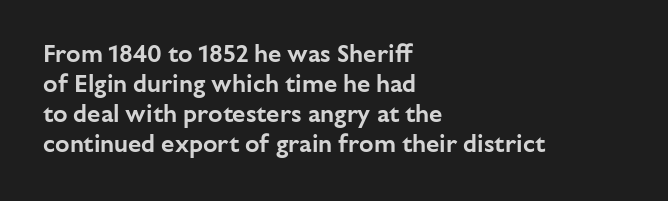
{"italic": "no", "underline": "no", "align": "left", "line_spacing": "normal", "line_spacing_ratio": 1.25, "letter_spacing": "normal", "letter_spacing_em": 0.0, "glyph_px": 24}
